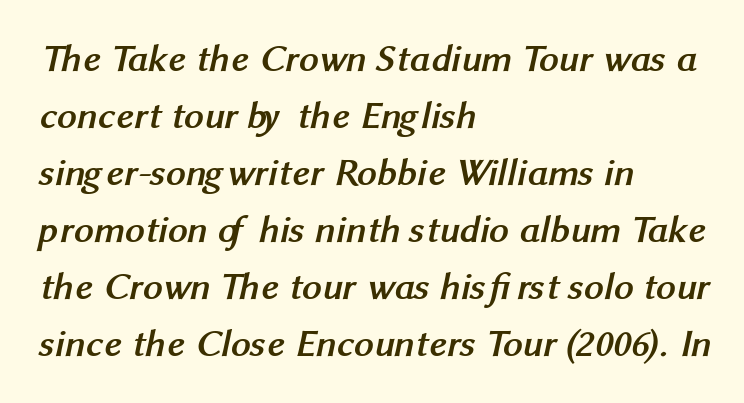
The image shows 39 px semibold sans-serif type; set left-aligned, normal line spacing (1.46x), normal letter spacing, not underlined; medium stroke contrast and a medium x-height.
